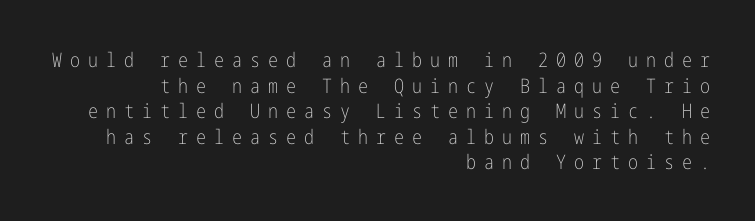
{"italic": "no", "bold": "no", "underline": "no", "align": "right", "line_spacing": "normal", "line_spacing_ratio": 1.28, "letter_spacing": "wide", "letter_spacing_em": 0.4, "glyph_px": 20}
